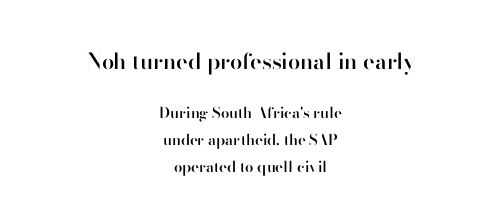
This rendering features lettering with no underline. Spacing between characters is what you'd get straight out of the box. The emphasis by scale lands on block number one, above. As a designer I'd log this as weight 600, semibold.
